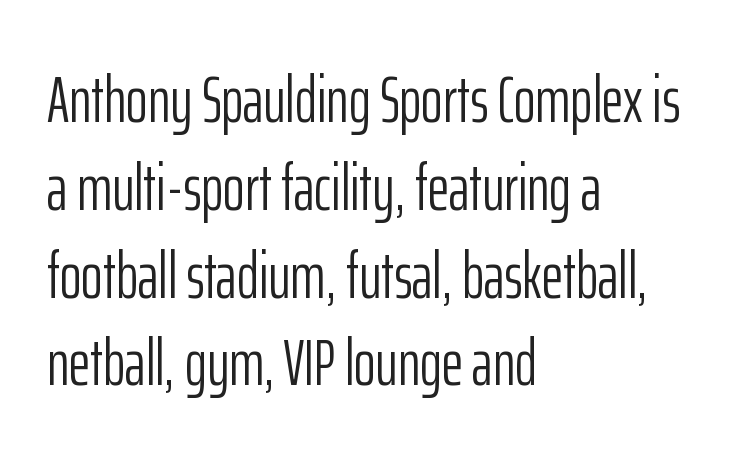
Weight class: somewhere from thin through regular. The paragraph shown leans on its left margin. Whoever set this chose a conventional vertical rhythm. Character widths vary here, with narrow letters taking less room than wide ones. These lines were composed using upright roman letters. Has an underline been added? It has not.
